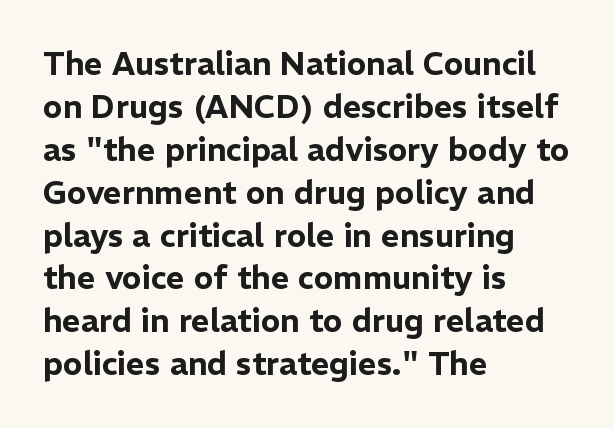
The image shows 32 px sans-serif type, upright; set left-aligned, normal line spacing (1.34x), normal letter spacing, not underlined; low stroke contrast and a medium x-height.
